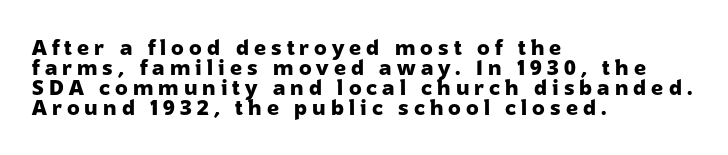
Observe the wide spacing: letters keep a clear distance from each other. The rendering uses a small line-height, squeezing the rows. The rendering uses a bold face; every stroke is thick and dark. Designer's note — italics off, roman on. Plain, unruled lines of type.
